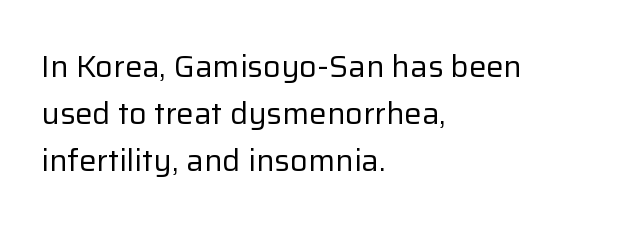
Q: Is the text bold? A: No.
Q: Is the text italic (slanted)? A: No, it is upright.
Q: Is the typeface a serif or a sans-serif typeface? A: Sans-serif.
Q: Is the text underlined? A: No.
Q: How is the paragraph aligned? A: Left-aligned.
Q: Is the spacing between letters normal or unusually wide? A: Normal.
Q: Is the spacing between lines tight, normal or loose? A: Normal.
Q: Width (condensed, normal, or wide)? A: Normal.
Q: Stroke contrast? A: Low.
Q: x-height? A: Medium.
Q: Monospaced? A: No.
